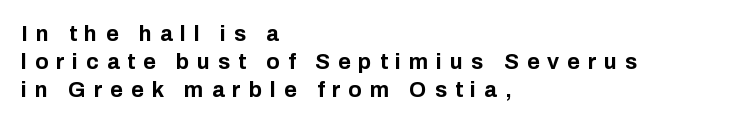
Set as a true bold cut, around the 700 mark. The type sits square on the baseline with zero lean. The passage shown has open, widely tracked lettering throughout. The passage is arranged the way most books set body copy — flush left.
